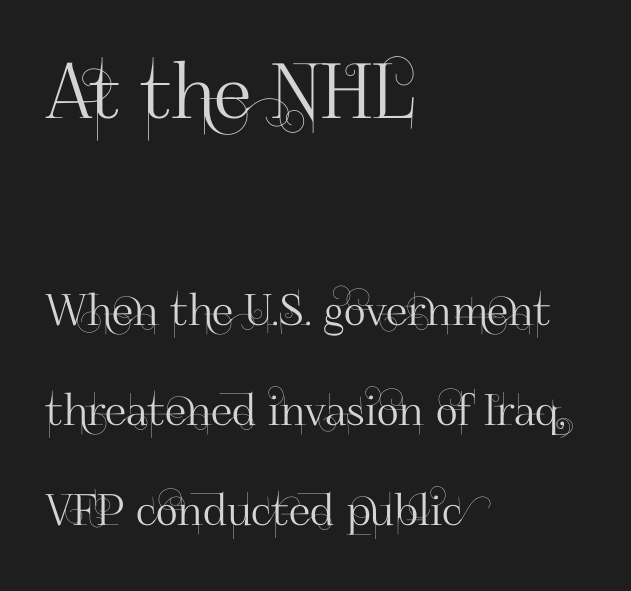
Compared with typical paragraphs, the rows here are farther apart. I'd call this a sans setting — the letters go barefoot. Does the lettering tilt? It doesn't — this is upright. Honestly, the letter spacing is just normal — you wouldn't notice it. The more generous point size was reserved for the upper chunk.
